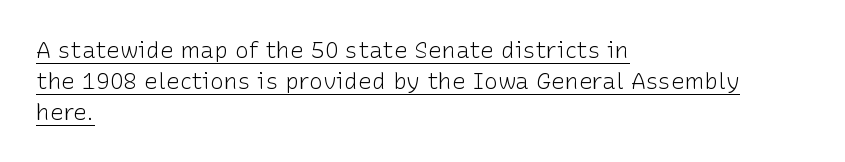
Q: Is the text bold? A: No.
Q: Is the text italic (slanted)? A: No, it is upright.
Q: Is the text underlined? A: Yes.
Q: How is the paragraph aligned? A: Left-aligned.
Q: Is the spacing between letters normal or unusually wide? A: Normal.
Q: Is the spacing between lines tight, normal or loose? A: Normal.
